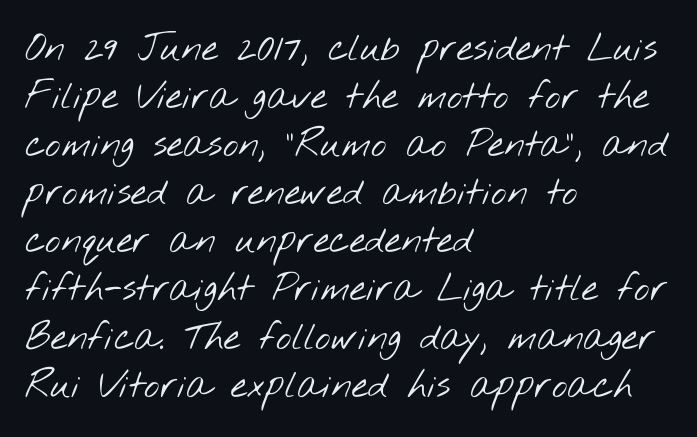
Casual observation: everything's shoved over to the left. The rendering shows plain stroke endings on the letterforms — a sans-serif design. Rule under the text: the space is simply empty. No chunkiness to these letters — they're not bold.
